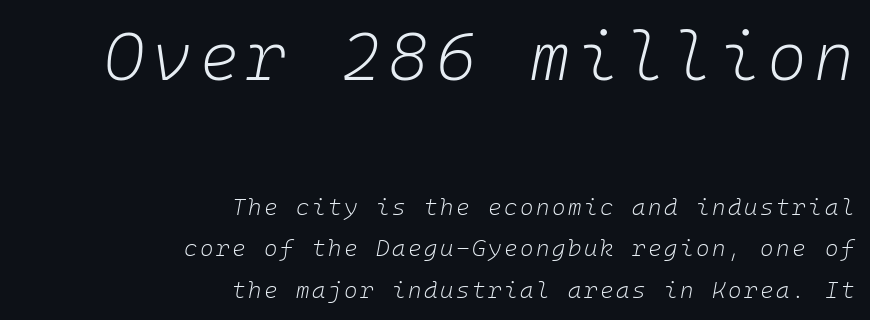
The image shows 68 px light type, italic (leaning right), monospaced; set right-aligned, line spacing 1.8x, not underlined; the first (top) block is 2.96x larger; low stroke contrast and a medium x-height.
